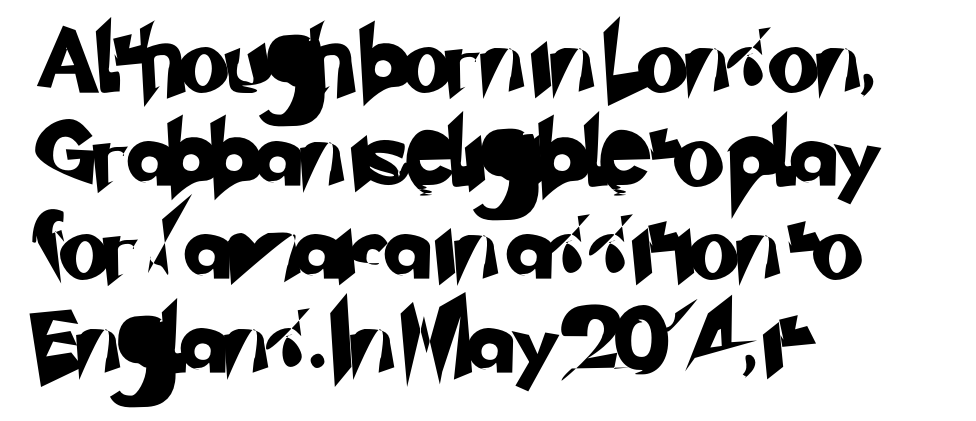
Classification — sans serif. Interline gaps are of average width in this sample. Think of a printed novel: that variable character pitch is what you see here. The text block is weighted toward the left margin, trailing off unevenly rightward. Default kerning and tracking; the words read as compact shapes. The area under the type is left untouched.
